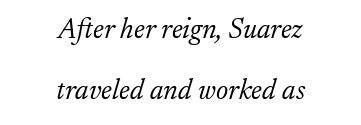
The string is rendered with underlining switched off. The horizontal fit of the characters is conventional and even. The type family on display is of the serif kind. Character widths vary here, with narrow letters taking less room than wide ones.
